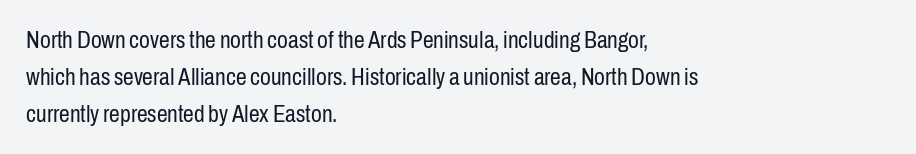
Vertical strokes here are truly vertical. Every row of glyphs begins at an identical x-position on the left. Between one letter and the next there's only the usual sliver of space. Only glyphs here, with clear space below each row.
